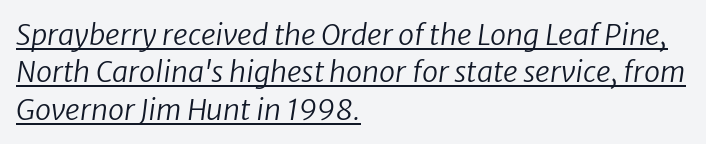
Ink coverage per letter is moderate at most. Looks like someone drew a line under every word here. The rag falls on the right side of this text block. Does the leading feel generous? No, just average. Here the designer chose a conventional face with non-uniform glyph widths. Nothing sits at the stroke ends, so this counts as sans-serif.
